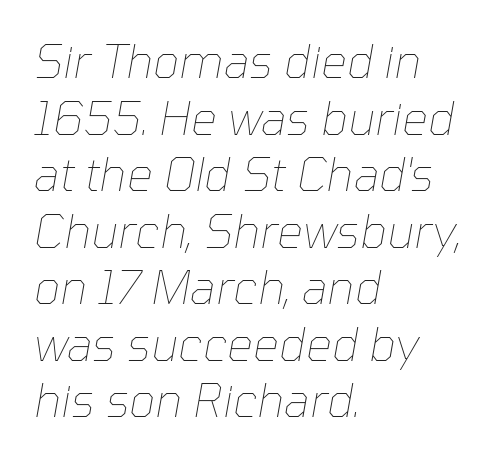
A student would call this left alignment; a typographer would say flush left, rag right. Letters have the restrained weight of plain body copy at most. The rendering uses natural spacing where letterforms have individual widths. Here the glyphs are tracked normally, forming tight word shapes. The zone under the glyphs is completely vacant.
